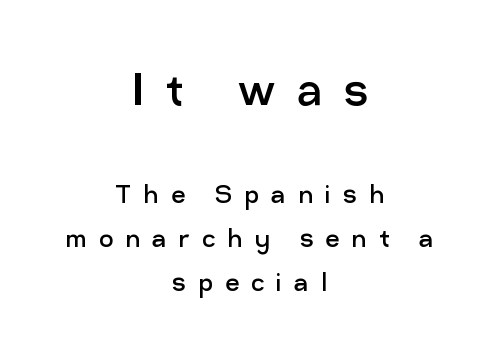
Q: Is the text bold? A: No.
Q: Is the text italic (slanted)? A: No, it is upright.
Q: Is the typeface a serif or a sans-serif typeface? A: Sans-serif.
Q: Is the text underlined? A: No.
Q: How is the paragraph aligned? A: Centered.
Q: Is the spacing between letters normal or unusually wide? A: Unusually wide.
Q: Is the spacing between lines tight, normal or loose? A: Normal.
Q: Which block of text is set in a larger size, the first (top) or the second (bottom)? A: The first (top) one.
Q: Width (condensed, normal, or wide)? A: Normal.
Q: Stroke contrast? A: Low.
Q: x-height? A: Medium.
Q: Monospaced? A: No.
